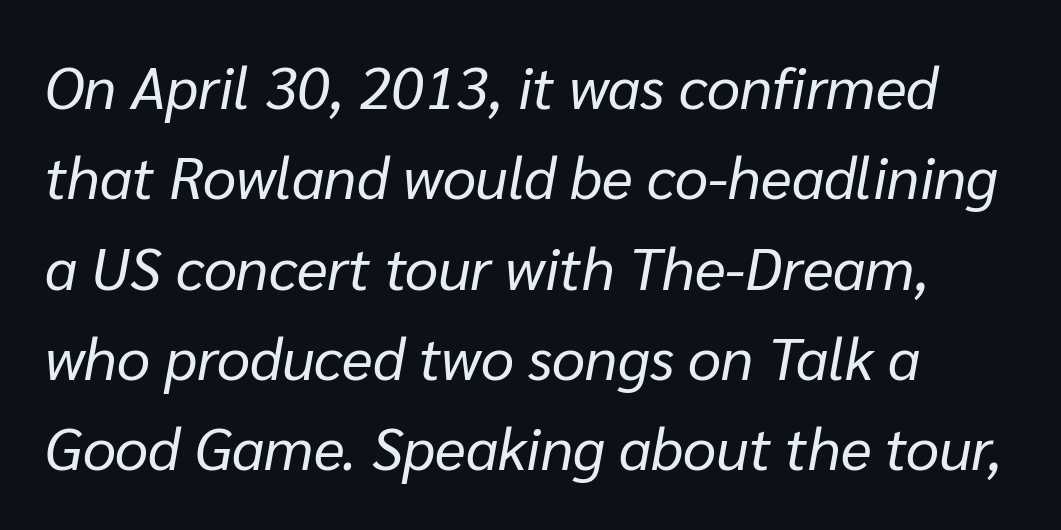
Just letters on the line, the space beneath them empty. Each letter keeps its own natural width here, so spacing adapts to shape. Glyph-to-glyph distance matches everyday printed text. Ink coverage per letter is moderate at most.
